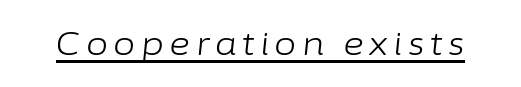
The image shows 32 px light type, italic (leaning right); set underlined; low stroke contrast and a medium x-height.
